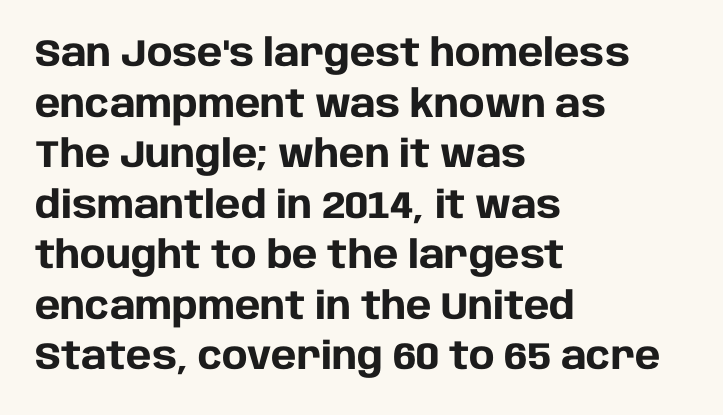
Q: Is the text bold? A: Yes.
Q: Is the text italic (slanted)? A: No, it is upright.
Q: Is the typeface a serif or a sans-serif typeface? A: Sans-serif.
Q: Is the text underlined? A: No.
Q: How is the paragraph aligned? A: Left-aligned.
Q: Is the spacing between letters normal or unusually wide? A: Normal.
Q: Is the spacing between lines tight, normal or loose? A: Normal.
Q: Width (condensed, normal, or wide)? A: Normal.
Q: Stroke contrast? A: Low.
Q: x-height? A: Large.
Q: Monospaced? A: No.
